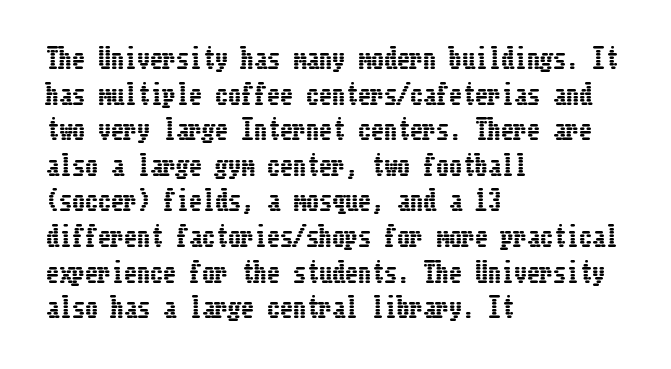
Compared with a centered layout, this one pins lines to the left instead. These lines were composed using upright roman letters. The type is set solid horizontally, with unmodified tracking. Vertical spacing — default. A bare baseline throughout the passage.
